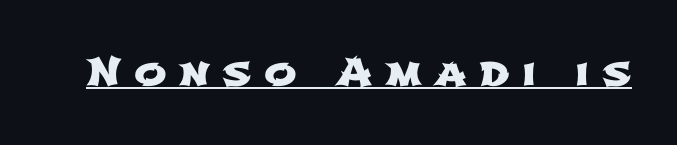
The image shows 39 px wide sans-serif type; set unusually wide letter spacing (+0.31 em), underlined; low stroke contrast and a medium x-height.
